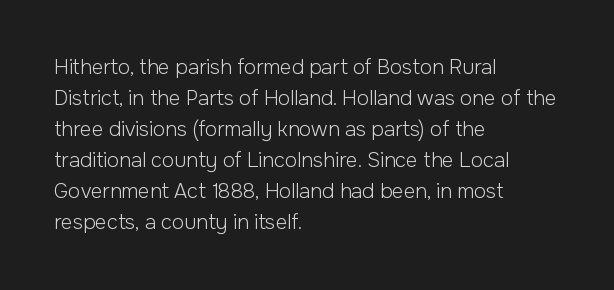
The image shows 20 px text type, upright; set left-aligned, normal line spacing (1.55x), normal letter spacing, not underlined.
